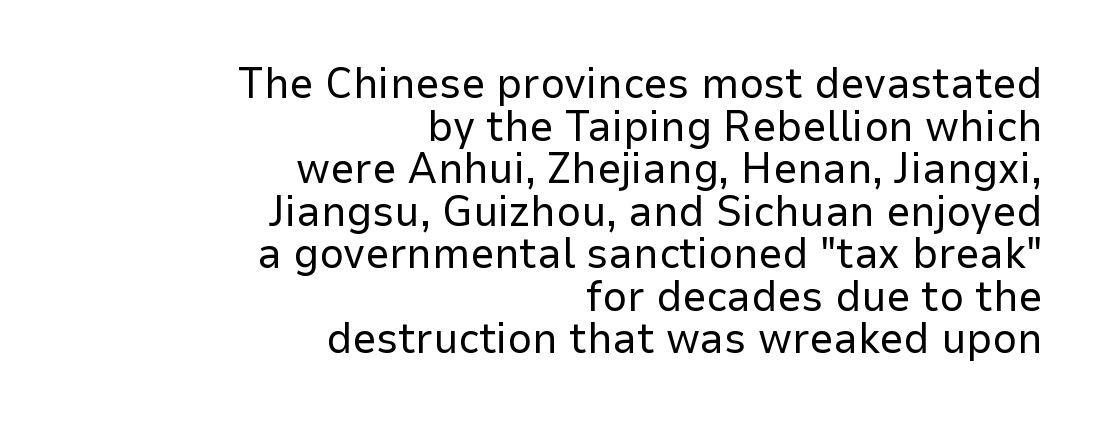
The image shows 43 px regular-weight sans-serif type, upright; set right-aligned, tight line spacing (0.99x), normal letter spacing, not underlined; low stroke contrast and a medium x-height.
